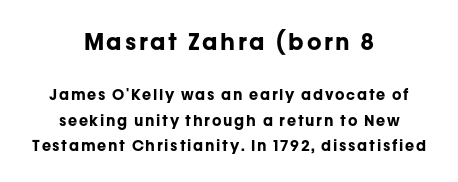
The image shows 23 px bold type, upright; set centered, normal line spacing (1.69x), not underlined; the first (top) block is 1.53x larger.
